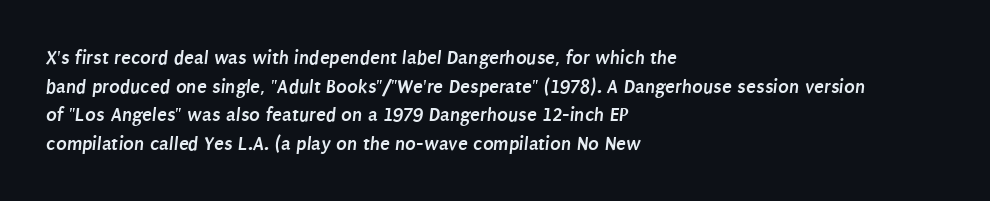
The image shows 20 px bold type; set left-aligned, normal line spacing (1.43x), normal letter spacing, not underlined.
